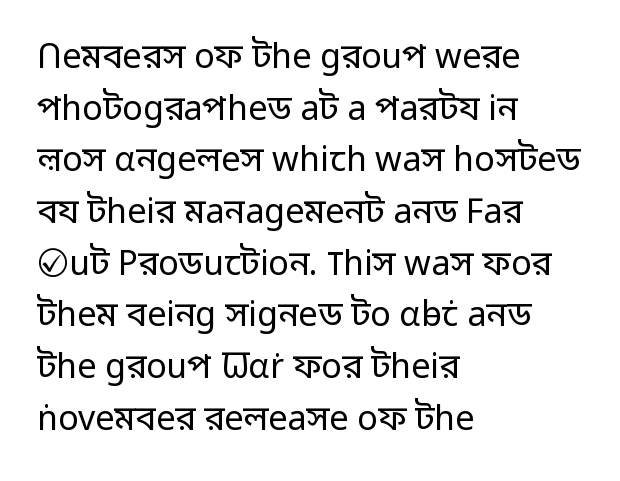
Q: Is the text bold? A: No.
Q: Is the text italic (slanted)? A: No, it is upright.
Q: Is the typeface a serif or a sans-serif typeface? A: Sans-serif.
Q: Is the text underlined? A: No.
Q: How is the paragraph aligned? A: Left-aligned.
Q: Is the spacing between letters normal or unusually wide? A: Normal.
Q: Is the spacing between lines tight, normal or loose? A: Normal.
Q: Width (condensed, normal, or wide)? A: Normal.
Q: Stroke contrast? A: Low.
Q: x-height? A: Medium.
Q: Monospaced? A: No.
